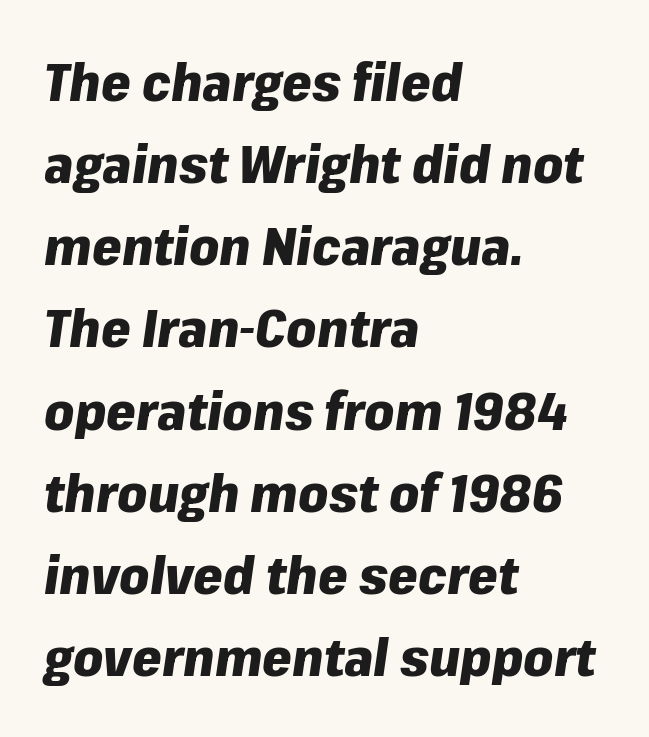
{"italic": "yes", "lean": "right", "slant_degrees": 8, "bold": "yes", "weight": "heavy", "width": "normal", "stroke_contrast": "low", "x_height": "medium", "monospaced": "no", "underline": "no", "align": "left", "line_spacing": "normal", "line_spacing_ratio": 1.55, "letter_spacing": "normal", "letter_spacing_em": 0.0, "glyph_px": 53}
